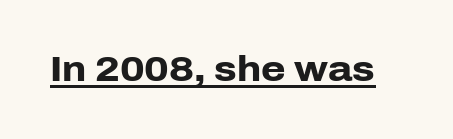
Q: Is the text bold? A: Yes.
Q: Is the text italic (slanted)? A: No, it is upright.
Q: Is the typeface a serif or a sans-serif typeface? A: Sans-serif.
Q: Is the text underlined? A: Yes.
Q: Is the spacing between letters normal or unusually wide? A: Normal.
Q: Width (condensed, normal, or wide)? A: Normal.
Q: Stroke contrast? A: Low.
Q: x-height? A: Medium.
Q: Monospaced? A: No.
